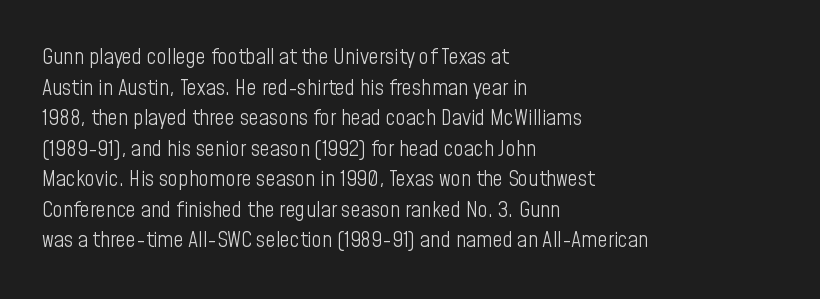
{"italic": "no", "bold": "no", "underline": "no", "align": "left", "line_spacing": "normal", "line_spacing_ratio": 1.39, "letter_spacing": "normal", "letter_spacing_em": 0.0, "glyph_px": 22}
